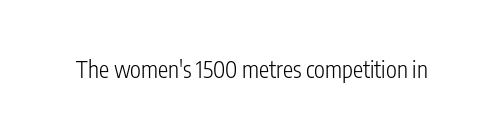
{"italic": "no", "bold": "no", "underline": "no", "letter_spacing": "normal", "letter_spacing_em": 0.0, "glyph_px": 23}
